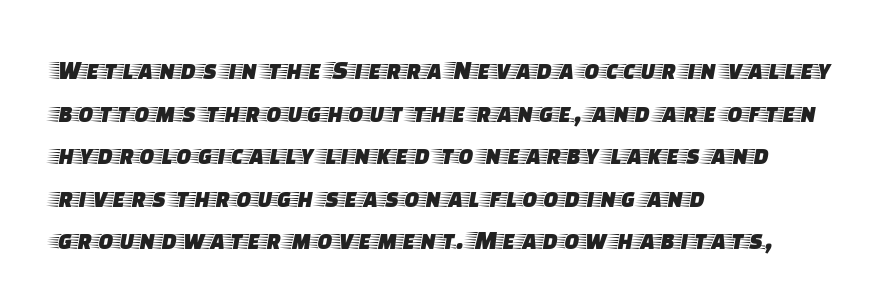
{"serif": "yes", "width": "wide", "stroke_contrast": "low", "x_height": "large", "monospaced": "no", "underline": "no", "align": "left", "line_spacing": "normal", "line_spacing_ratio": 1.52, "letter_spacing": "normal", "letter_spacing_em": 0.0, "glyph_px": 28}
